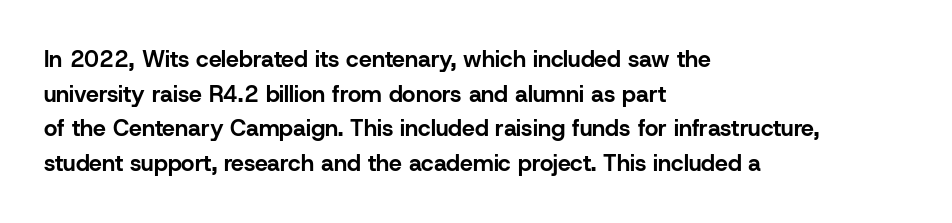
Q: Is the text bold? A: Yes.
Q: Is the text italic (slanted)? A: No, it is upright.
Q: Is the text underlined? A: No.
Q: How is the paragraph aligned? A: Left-aligned.
Q: Is the spacing between letters normal or unusually wide? A: Normal.
Q: Is the spacing between lines tight, normal or loose? A: Normal.
